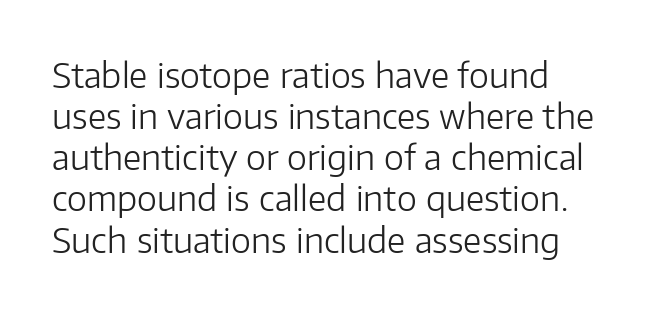
The image shows 34 px light sans-serif type, upright; set line spacing 1.21x, normal letter spacing, not underlined; low stroke contrast and a medium x-height.
